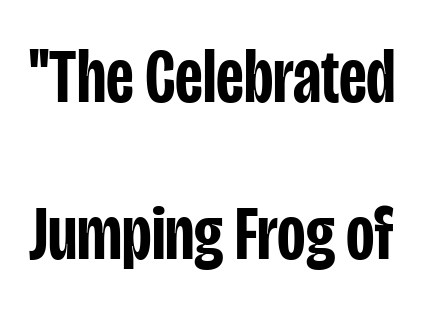
The image shows 78 px semibold, condensed sans-serif type, upright; set loose line spacing (2.01x), normal letter spacing, not underlined; low stroke contrast and a large x-height.
